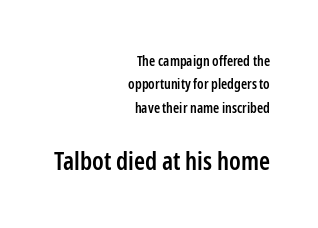
Q: Is the text bold? A: Semi-bold.
Q: Is the text italic (slanted)? A: No, it is upright.
Q: Is the text underlined? A: No.
Q: How is the paragraph aligned? A: Right-aligned.
Q: Is the spacing between letters normal or unusually wide? A: Normal.
Q: Is the spacing between lines tight, normal or loose? A: Normal.
Q: Which block of text is set in a larger size, the first (top) or the second (bottom)? A: The second (bottom) one.
